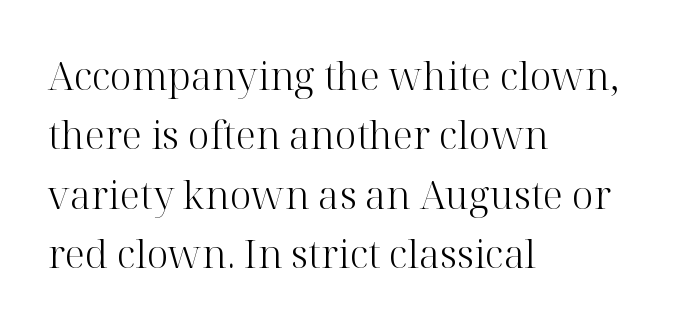
{"serif": "yes", "italic": "no", "bold": "no", "weight": "light", "width": "normal", "stroke_contrast": "high", "x_height": "medium", "monospaced": "no", "underline": "no", "align": "left", "line_spacing": "normal", "line_spacing_ratio": 1.52, "letter_spacing": "normal", "letter_spacing_em": 0.0, "glyph_px": 39}
